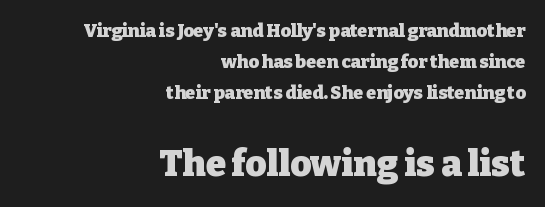
Heavy-handed strokes throughout: this text is bold. Words float on clear page, feet unadorned. Classification — serif. Italic: no, the glyphs are upright roman.
